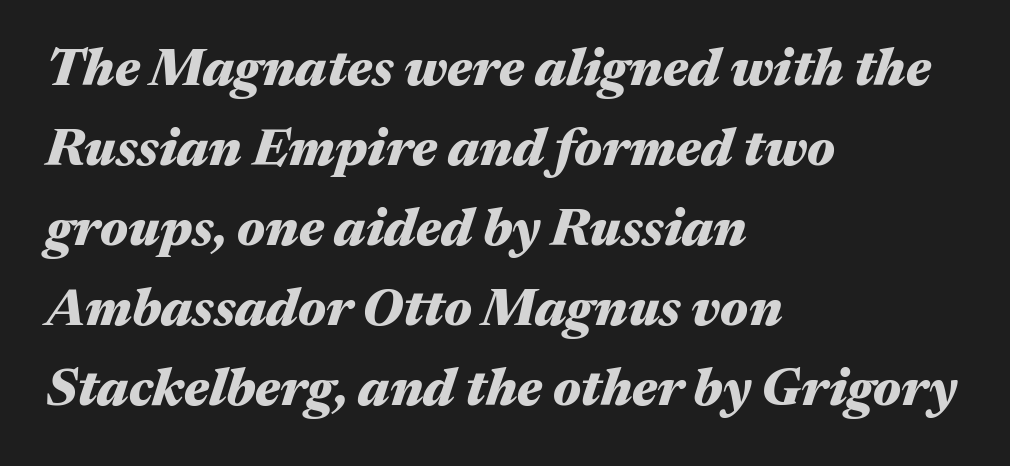
Emphasis-style slanted type is in use. You could call the tracking neutral — neither tight nor loose. Summary of vertical rhythm: regular, with standard interline spacing. The rendering uses natural spacing where letterforms have individual widths. The rag falls on the right side of this text block.
